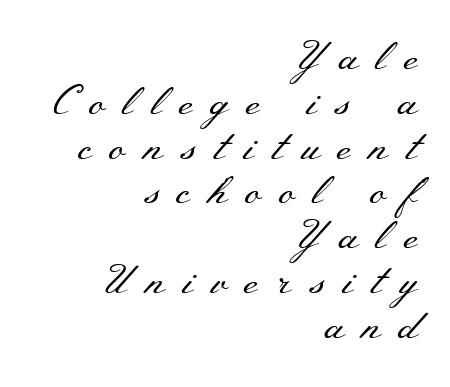
{"serif": "yes", "bold": "no", "weight": "regular", "width": "wide", "stroke_contrast": "medium", "x_height": "small", "monospaced": "no", "underline": "no", "align": "right", "line_spacing": "tight", "line_spacing_ratio": 1.12, "letter_spacing": "wide", "letter_spacing_em": 0.44, "glyph_px": 40}
